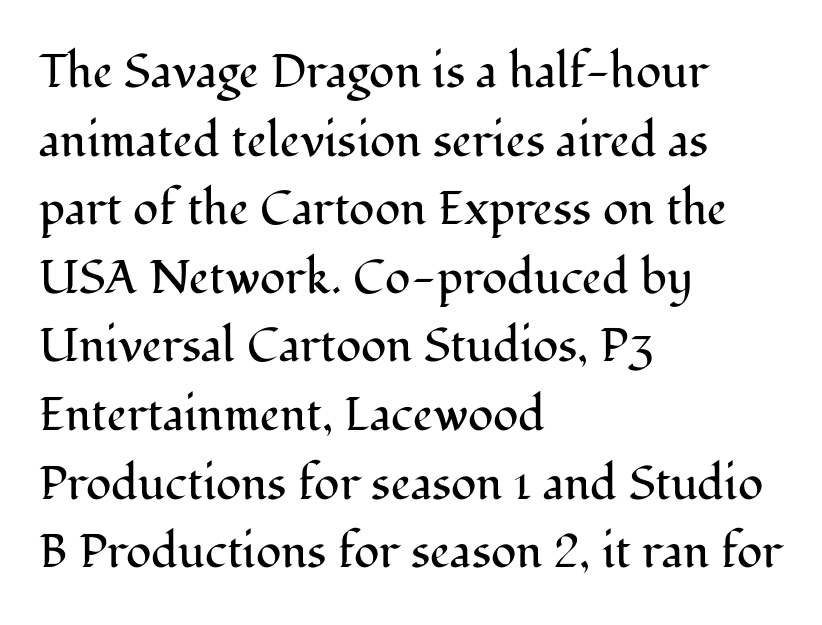
Q: Is the text bold? A: No.
Q: Is the text italic (slanted)? A: No, it is upright.
Q: Is the typeface a serif or a sans-serif typeface? A: Serif.
Q: Is the text underlined? A: No.
Q: How is the paragraph aligned? A: Left-aligned.
Q: Is the spacing between letters normal or unusually wide? A: Normal.
Q: Is the spacing between lines tight, normal or loose? A: Normal.
Q: Width (condensed, normal, or wide)? A: Normal.
Q: Stroke contrast? A: Medium.
Q: x-height? A: Medium.
Q: Monospaced? A: No.
